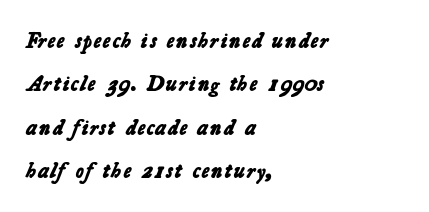
{"bold": "yes", "underline": "no", "align": "left", "line_spacing": "loose", "line_spacing_ratio": 1.97, "letter_spacing": "normal", "letter_spacing_em": 0.0, "glyph_px": 22}
